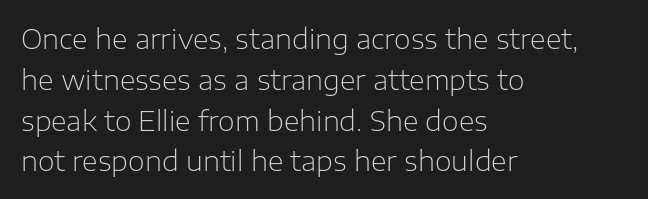
Q: Is the text bold? A: No.
Q: Is the text italic (slanted)? A: No, it is upright.
Q: Is the text underlined? A: No.
Q: How is the paragraph aligned? A: Left-aligned.
Q: Is the spacing between letters normal or unusually wide? A: Normal.
Q: Is the spacing between lines tight, normal or loose? A: Normal.
